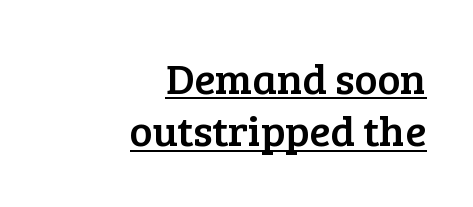
Which margin do the lines hug? The right one — the left edge is uneven. Standard letterfit; no display-style spreading of the glyphs. Typographically, this falls in the serif category. The letters advance in unequal steps, a hallmark of proportional type. The words here are underlined. You can tell it's not italic because the verticals are truly vertical.
